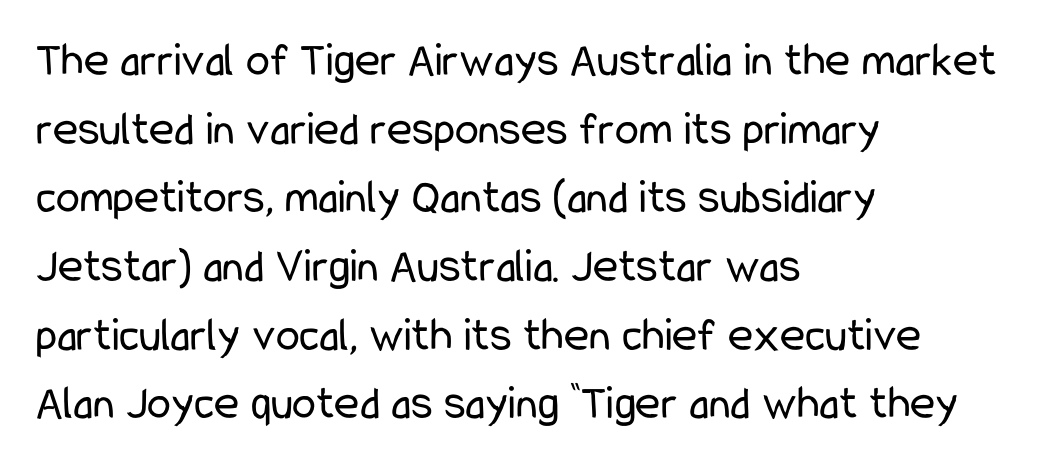
Q: Is the text bold? A: No.
Q: Is the text italic (slanted)? A: No, it is upright.
Q: Is the typeface a serif or a sans-serif typeface? A: Sans-serif.
Q: Is the text underlined? A: No.
Q: How is the paragraph aligned? A: Left-aligned.
Q: Is the spacing between letters normal or unusually wide? A: Normal.
Q: Is the spacing between lines tight, normal or loose? A: Normal.
Q: Width (condensed, normal, or wide)? A: Condensed.
Q: Stroke contrast? A: Low.
Q: x-height? A: Medium.
Q: Monospaced? A: No.
